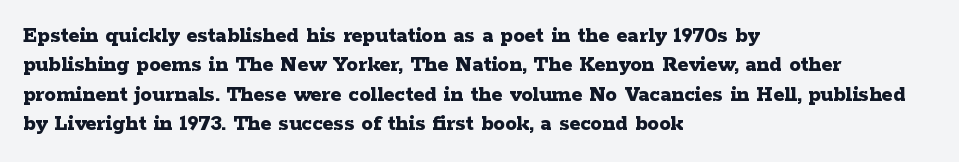
The image shows 23 px bold type, upright; set left-aligned, normal line spacing (1.28x), normal letter spacing, not underlined.
